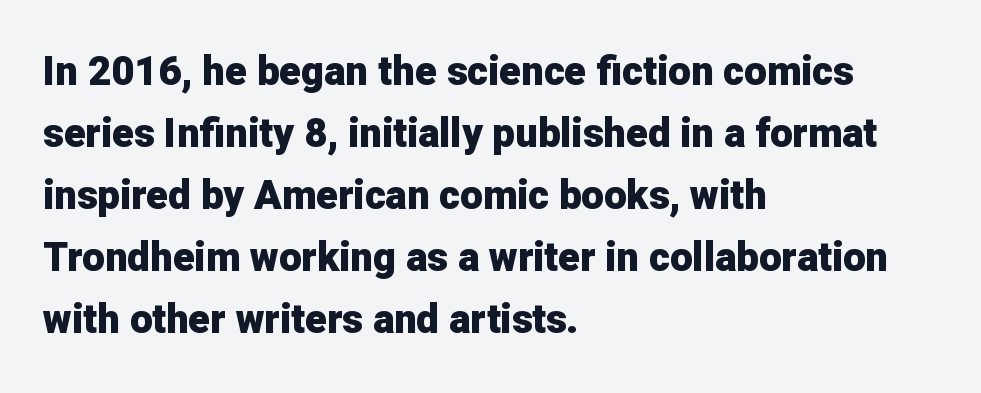
The image shows 40 px heavy sans-serif type, upright; set left-aligned, normal line spacing (1.55x), normal letter spacing, not underlined; low stroke contrast and a medium x-height.
